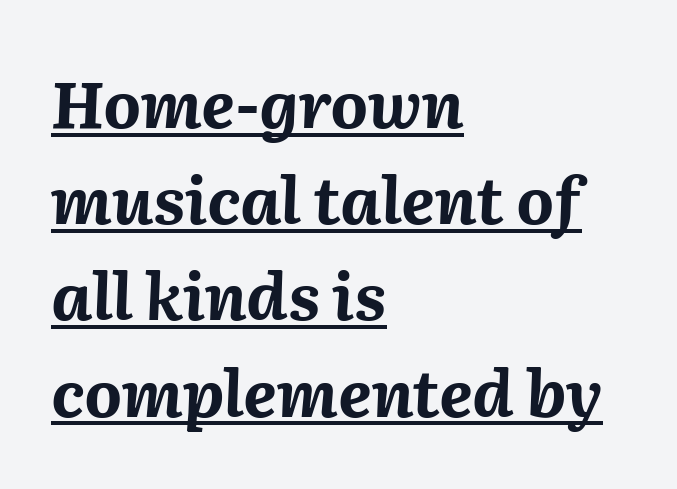
Every letter is thick-stroked: bold, no question. When letters slant like this, we call the style italic. These characters rest on top of a visible drawn line. Notice how descenders clear the ascenders below comfortably — that's standard leading. Short and long lines alike share a common starting point at left.
